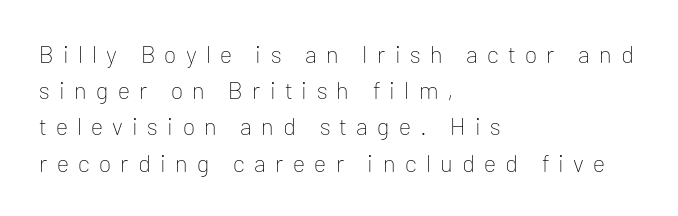
The image shows 24 px text type, upright; set left-aligned, normal line spacing (1.51x), unusually wide letter spacing (+0.39 em), not underlined.
